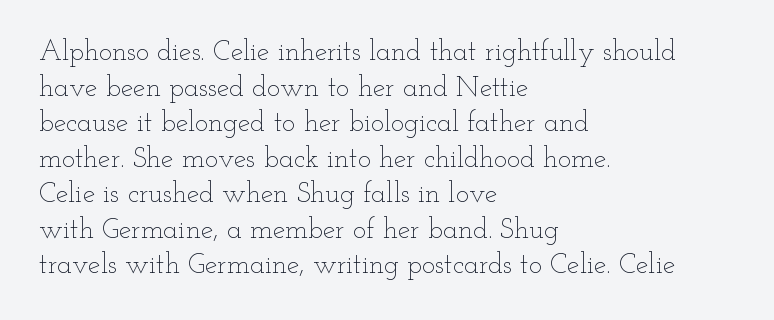
Spacing verdict: proportional, widths tailored to each character. No chunkiness to these letters — they're not bold. Clear beneath every line of the passage. The line-height multiplier appears to be the usual default. A student would call this left alignment; a typographer would say flush left, rag right.
